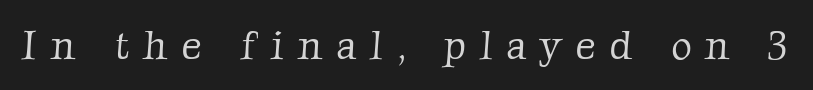
A typesetter would call this heavily tracked-out type. Small tapered or slab feet sit at the stroke ends, so this counts as serif. Honestly, there is no underline to notice here at all. Weight: regular or lighter. The passage shown is typed in a proportional face where columns would drift.
